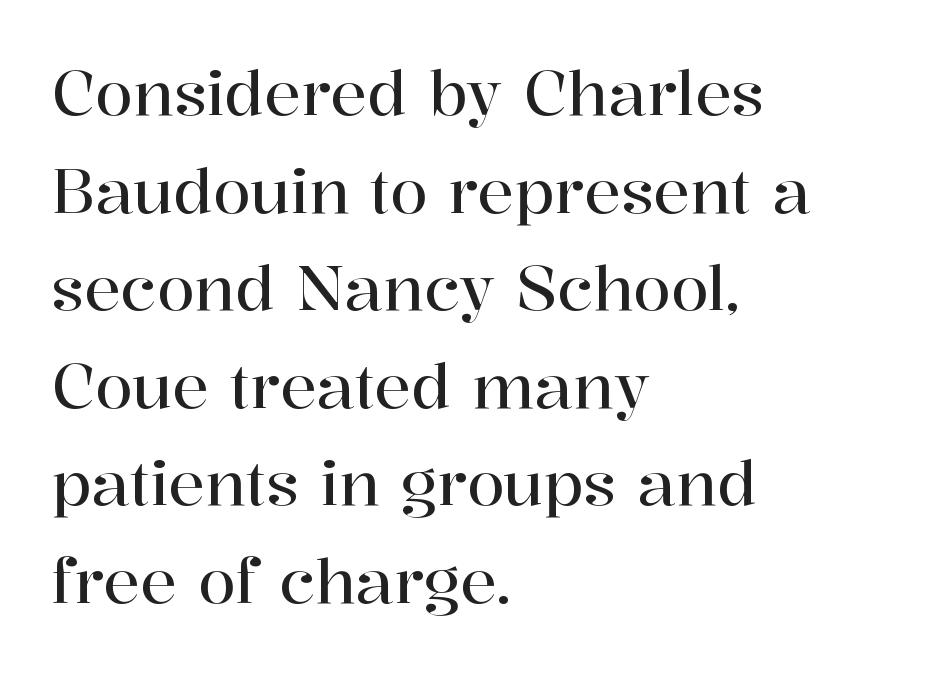
Q: Is the text italic (slanted)? A: No, it is upright.
Q: Is the typeface a serif or a sans-serif typeface? A: Serif.
Q: Is the text underlined? A: No.
Q: How is the paragraph aligned? A: Left-aligned.
Q: Is the spacing between letters normal or unusually wide? A: Normal.
Q: Is the spacing between lines tight, normal or loose? A: Normal.
Q: Width (condensed, normal, or wide)? A: Normal.
Q: Stroke contrast? A: High.
Q: x-height? A: Medium.
Q: Monospaced? A: No.
